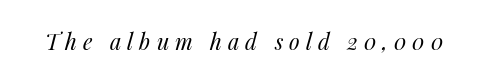
Every character sits at an angle, as italics do. Each word looks stretched out because of the extra space between its letters. Summary of weight: not heavy and not bold. The gap between lines stays unmarked.
